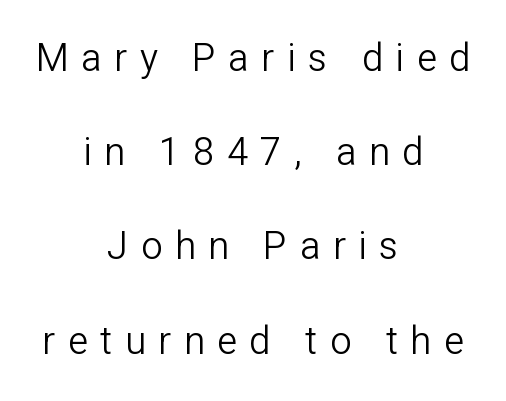
Counters stay open thanks to moderate or lighter strokes. Posture: straight, roman, zero tilt. Tracking value appears strongly positive — letters spread wide. Descenders are the only things crossing below the line.
